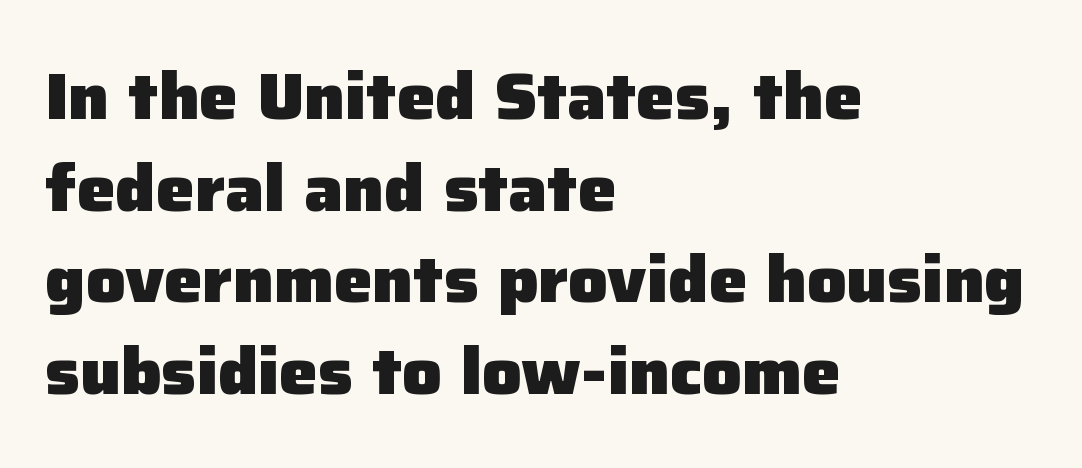
The image shows 65 px heavy sans-serif type, upright; set left-aligned, normal line spacing (1.41x), normal letter spacing, not underlined; low stroke contrast and a medium x-height.
